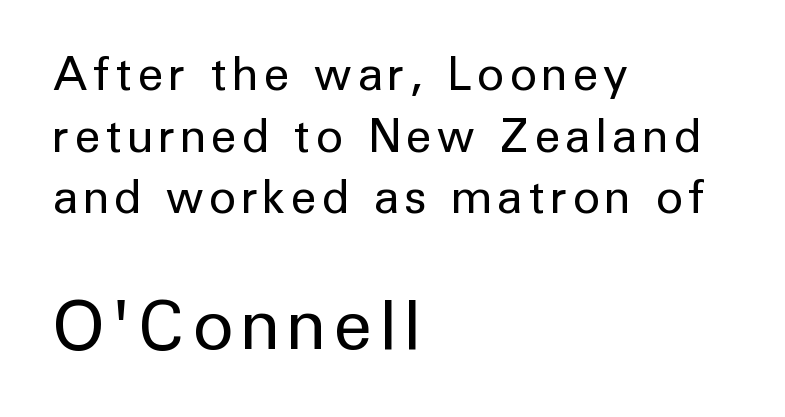
Q: Is the text bold? A: No.
Q: Is the text italic (slanted)? A: No, it is upright.
Q: Is the typeface a serif or a sans-serif typeface? A: Sans-serif.
Q: Is the text underlined? A: No.
Q: How is the paragraph aligned? A: Left-aligned.
Q: Is the spacing between lines tight, normal or loose? A: Normal.
Q: Which block of text is set in a larger size, the first (top) or the second (bottom)? A: The second (bottom) one.
Q: Width (condensed, normal, or wide)? A: Normal.
Q: Stroke contrast? A: Low.
Q: x-height? A: Medium.
Q: Monospaced? A: No.
